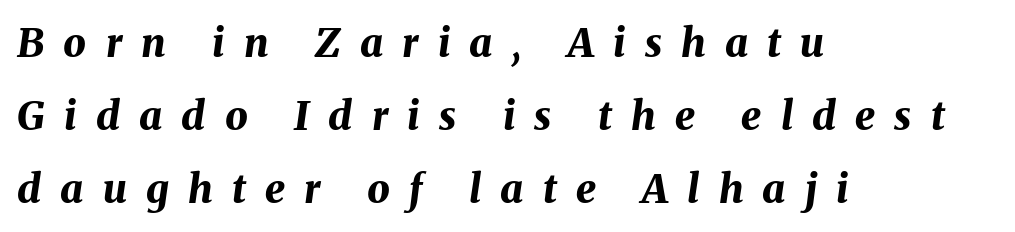
{"italic": "yes", "lean": "right", "slant_degrees": 8, "bold": "yes", "weight": "bold", "width": "normal", "stroke_contrast": "medium", "x_height": "medium", "monospaced": "no", "underline": "no", "align": "left", "line_spacing_ratio": 1.83, "letter_spacing": "wide", "letter_spacing_em": 0.48, "glyph_px": 40}
